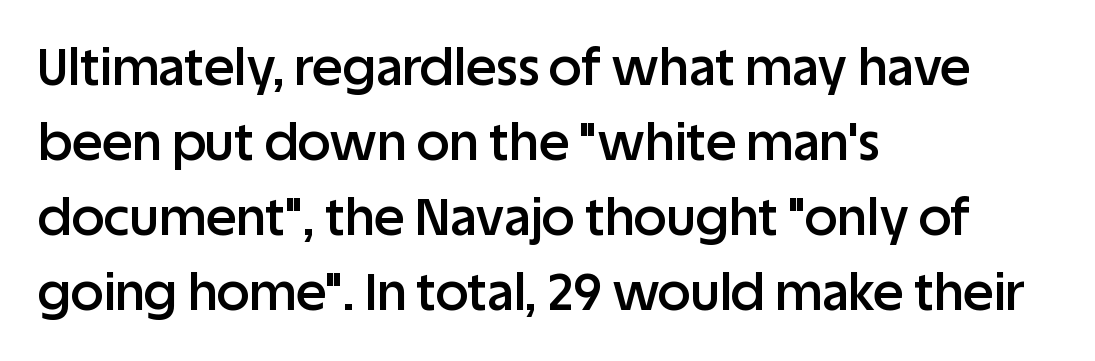
Q: Is the text bold? A: Semi-bold.
Q: Is the text italic (slanted)? A: No, it is upright.
Q: Is the typeface a serif or a sans-serif typeface? A: Sans-serif.
Q: Is the text underlined? A: No.
Q: How is the paragraph aligned? A: Left-aligned.
Q: Is the spacing between letters normal or unusually wide? A: Normal.
Q: Is the spacing between lines tight, normal or loose? A: Normal.
Q: Width (condensed, normal, or wide)? A: Normal.
Q: Stroke contrast? A: Low.
Q: x-height? A: Large.
Q: Monospaced? A: No.
